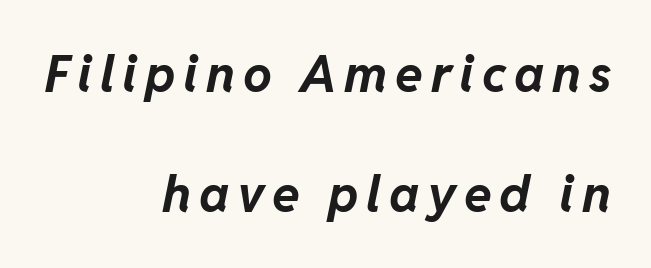
The image shows 51 px bold type, italic (leaning right); set right-aligned, loose line spacing (2.36x), not underlined; low stroke contrast and a medium x-height.
